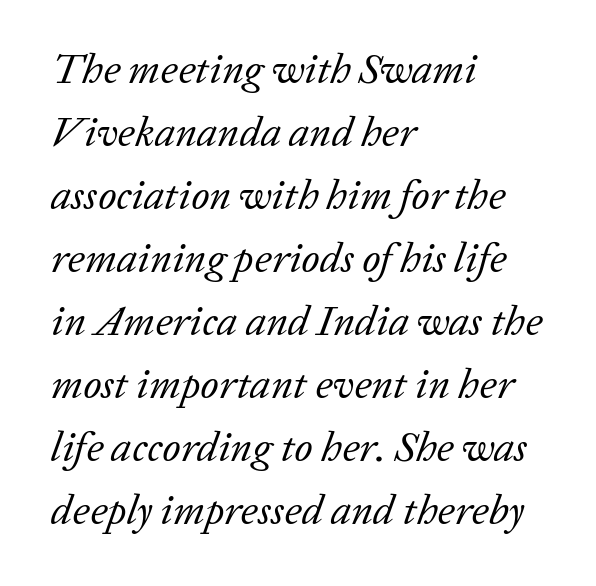
{"serif": "yes", "italic": "yes", "lean": "right", "slant_degrees": 20, "bold": "no", "weight": "regular", "width": "normal", "stroke_contrast": "low", "x_height": "medium", "monospaced": "no", "underline": "no", "align": "left", "line_spacing": "normal", "line_spacing_ratio": 1.5, "letter_spacing": "normal", "letter_spacing_em": 0.0, "glyph_px": 42}
